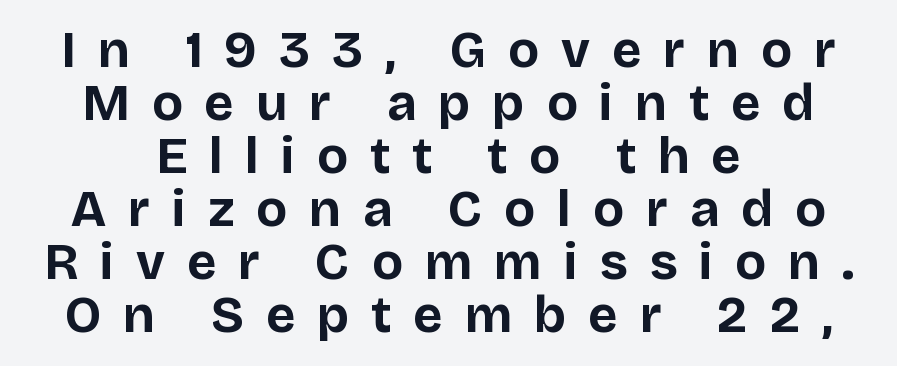
The image shows 51 px bold sans-serif type, upright; set centered, tight line spacing (1.04x), unusually wide letter spacing (+0.43 em), not underlined; low stroke contrast and a large x-height.
